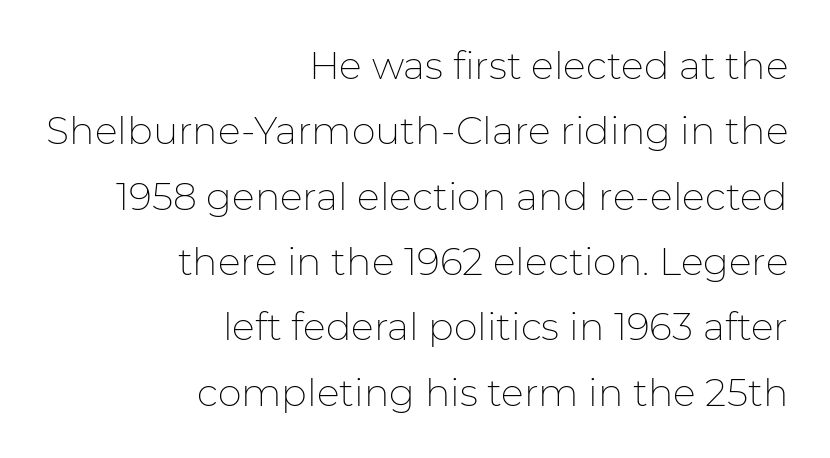
Q: Is the text bold? A: No.
Q: Is the text italic (slanted)? A: No, it is upright.
Q: Is the typeface a serif or a sans-serif typeface? A: Sans-serif.
Q: Is the text underlined? A: No.
Q: How is the paragraph aligned? A: Right-aligned.
Q: Is the spacing between letters normal or unusually wide? A: Normal.
Q: Width (condensed, normal, or wide)? A: Normal.
Q: Stroke contrast? A: Low.
Q: x-height? A: Medium.
Q: Monospaced? A: No.
